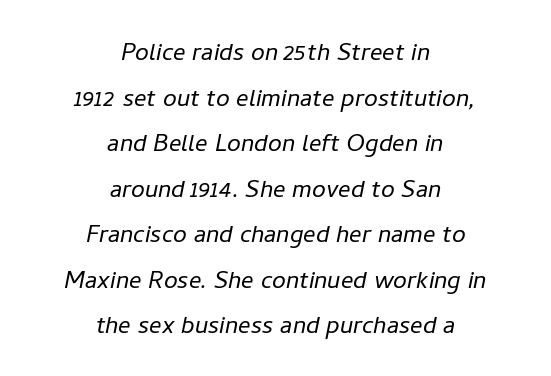
{"italic": "yes", "lean": "right", "slant_degrees": 11, "bold": "no", "weight": "light", "width": "normal", "stroke_contrast": "low", "x_height": "medium", "monospaced": "no", "underline": "no", "align": "center", "line_spacing": "normal", "line_spacing_ratio": 1.47, "letter_spacing": "normal", "letter_spacing_em": 0.0, "glyph_px": 31}
